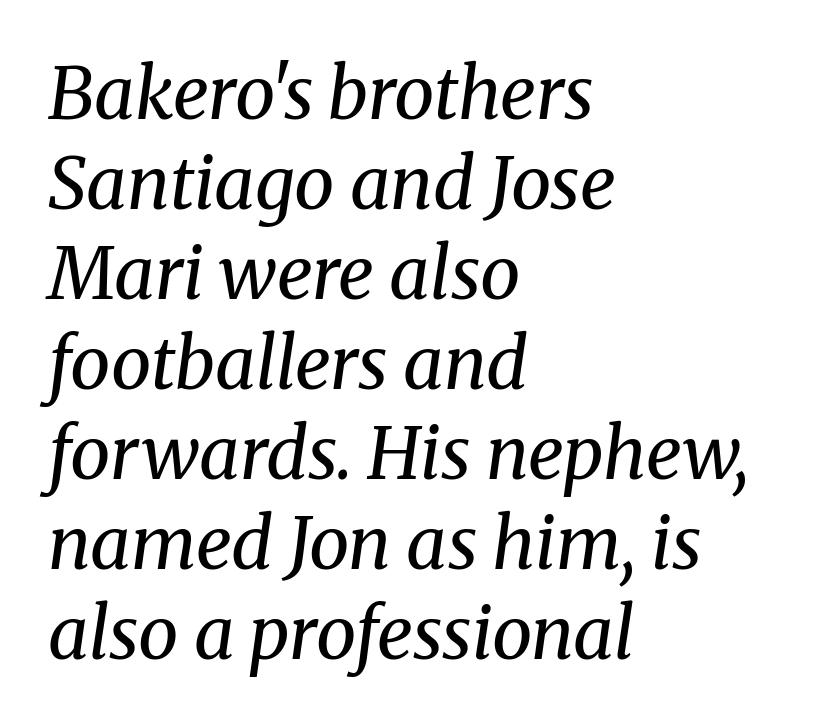
{"serif": "yes", "italic": "yes", "lean": "right", "slant_degrees": 8, "bold": "no", "weight": "regular", "width": "normal", "stroke_contrast": "medium", "x_height": "medium", "monospaced": "no", "underline": "no", "align": "left", "line_spacing": "normal", "line_spacing_ratio": 1.25, "letter_spacing": "normal", "letter_spacing_em": 0.0, "glyph_px": 72}
